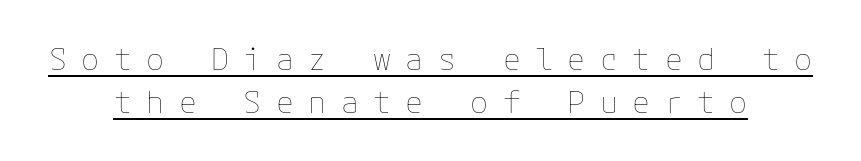
The strokes carry an ordinary text weight at most. The line-height multiplier appears to be the usual default. Someone cranked the tracking dial way up on this one. Unlike italic type, these characters show no tilt at all. Underline: present. One-word summary of the alignment: center.
